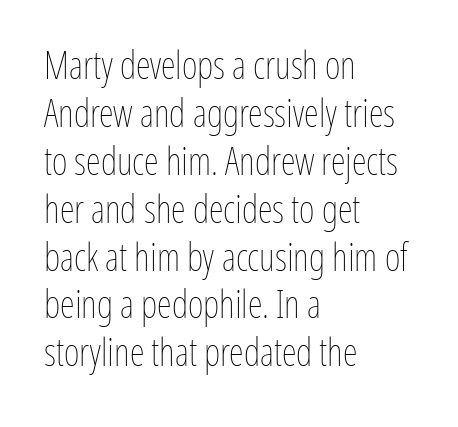
Counters stay open thanks to moderate or lighter strokes. Descenders hang freely into open space. The face used here is rendered with its standard letterfit. Each letter keeps its own natural width here, so spacing adapts to shape. Line spacing here is normal.
